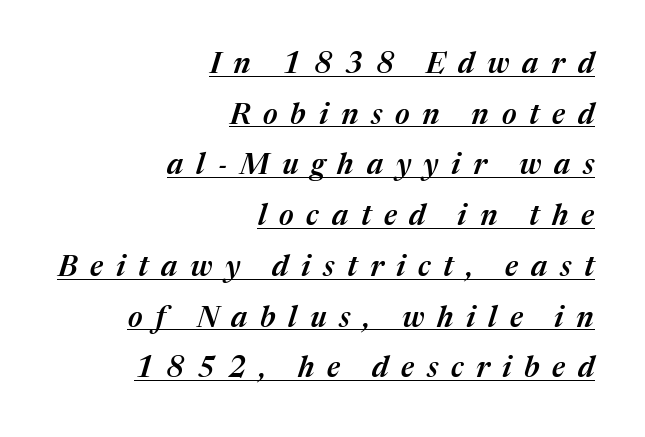
Would a proofreader flag this as italicized? Yes. You could only call the tracking loose — the letters float apart. The passage shown is underscored from start to finish. The text block is weighted toward the right margin, trailing off unevenly leftward.
